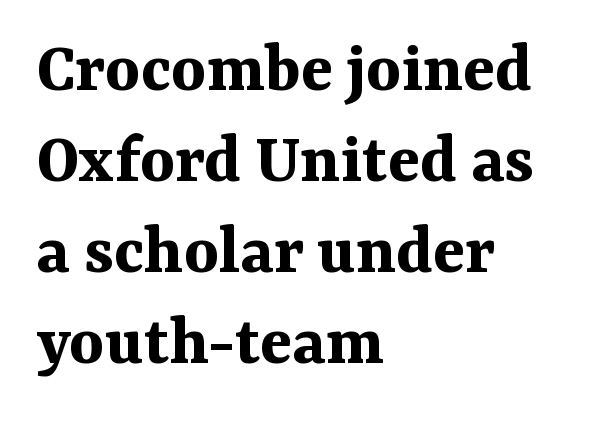
Spacing between characters is what you'd get straight out of the box. Caption: multi-line text, flush left, ragged right. The specimen reads as upright at a glance. The letters advance in unequal steps, a hallmark of proportional type. No word sits above an underline.
